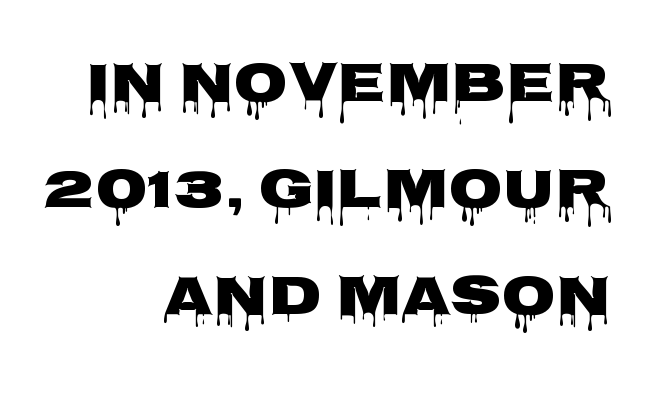
The image shows 56 px heavy, wide sans-serif type, upright; set right-aligned, loose line spacing (1.9x), normal letter spacing, not underlined; low stroke contrast and a large x-height.
